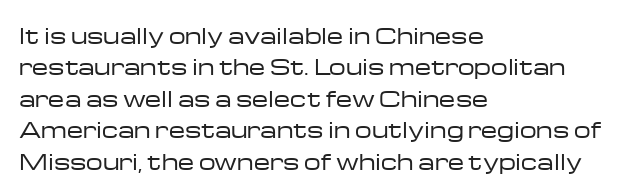
Each row of text sits above clean, open space. Italic? Not at all — the glyphs are vertical. Typeset ragged right — the left edge is the straight one. Each word holds together tightly as a unit, with standard inter-letter gaps. Interline gaps are of average width in this sample.
